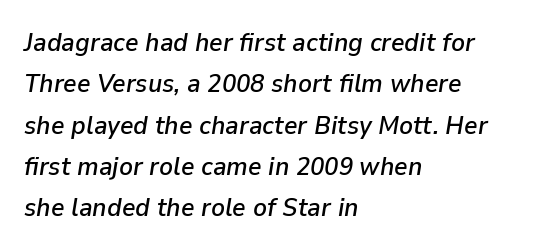
{"italic": "yes", "lean": "right", "slant_degrees": 9, "underline": "no", "align": "left", "line_spacing": "normal", "line_spacing_ratio": 1.59, "letter_spacing": "normal", "letter_spacing_em": 0.0, "glyph_px": 26}
